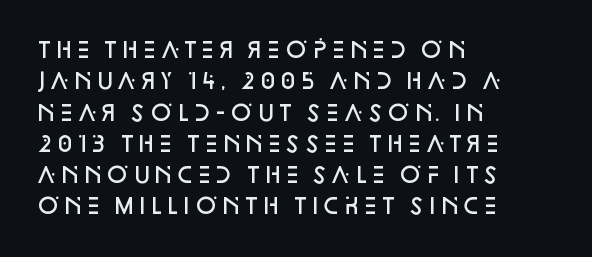
Emphasis by weight is partial: semibold. A typesetter would call this leading conventional body-copy spacing. The rendering keeps characters at their native spacing. This is roman type, the default non-slanted kind. Compared with a centered layout, this one pins lines to the left instead.
